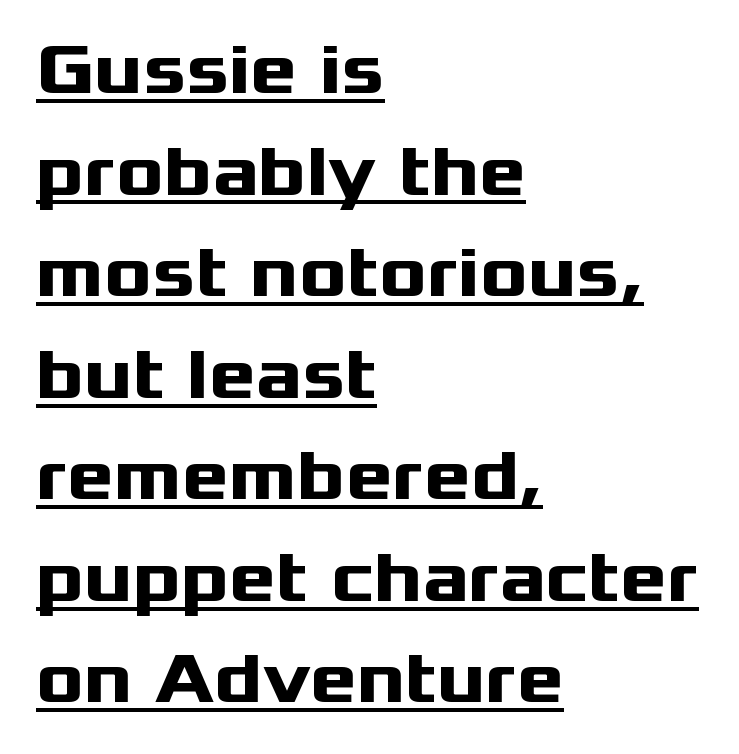
Serifs: no, the terminals of the letterforms are clean. The rendering uses a moderate line-height, typical for paragraphs. The paragraph has a hard left edge and a soft right edge. The face used here is proportionally spaced, like ordinary book or web type. The glyphs are accompanied by a horizontal stroke just below them. Caption: standard tracking, unaltered.
